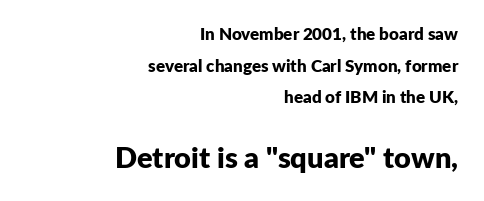
The image shows 29 px bold sans-serif type, upright; set right-aligned, line spacing 1.86x, normal letter spacing, not underlined; the second (bottom) block is 1.71x larger; low stroke contrast and a medium x-height.
